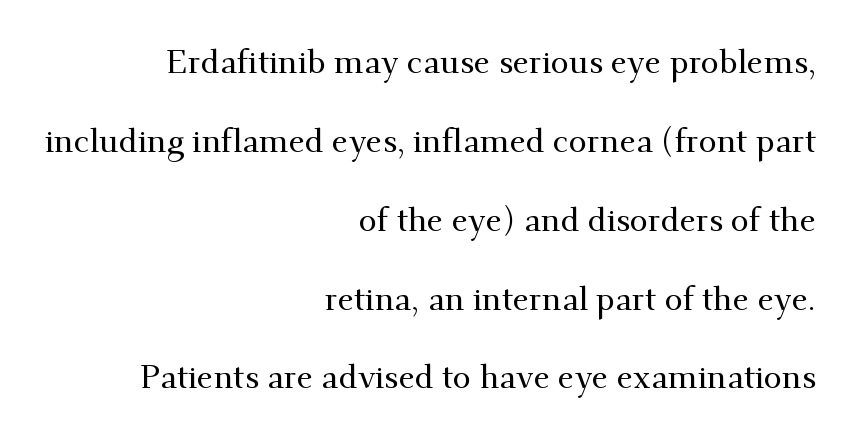
{"serif": "yes", "italic": "no", "width": "normal", "stroke_contrast": "medium", "x_height": "small", "monospaced": "no", "underline": "no", "align": "right", "line_spacing": "loose", "line_spacing_ratio": 2.39, "letter_spacing": "normal", "letter_spacing_em": 0.0, "glyph_px": 33}
